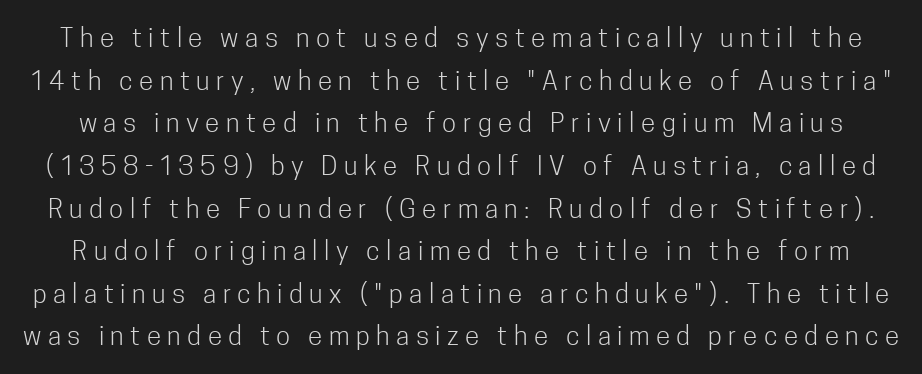
The image shows 26 px text type, upright; set normal line spacing (1.64x), unusually wide letter spacing (+0.25 em), not underlined.
